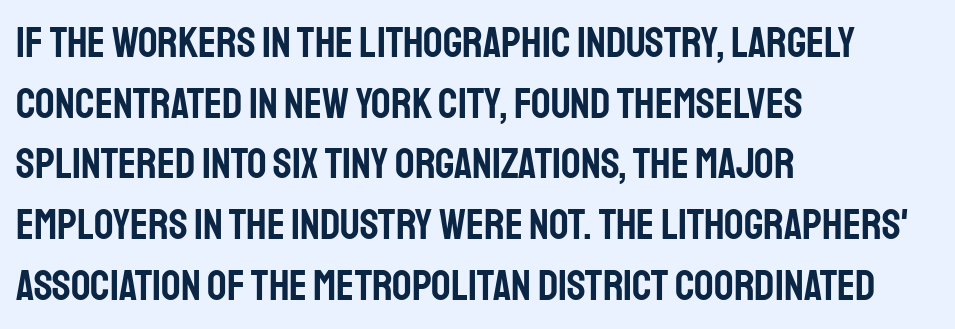
The type family on display is of the sans-serif kind. Think of a printed novel: that variable character pitch is what you see here. Line starts are locked; line ends wander. Is there any slant? The stems are plumb. Notice how descenders clear the ascenders below comfortably — that's standard leading. The letterforms sit shoulder to shoulder at normal distance.
